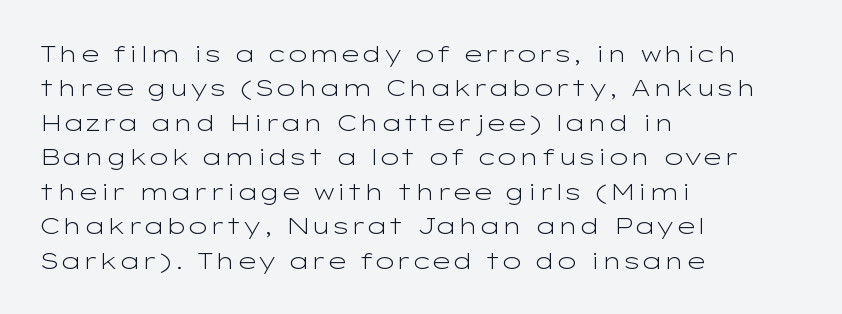
Observe the ordinary spacing: letters are neighbours, not strangers. Only glyphs here, with clear space below each row. Honestly, the row spacing looks completely unremarkable. No letter is thick-stroked: the sample isn't bold.
